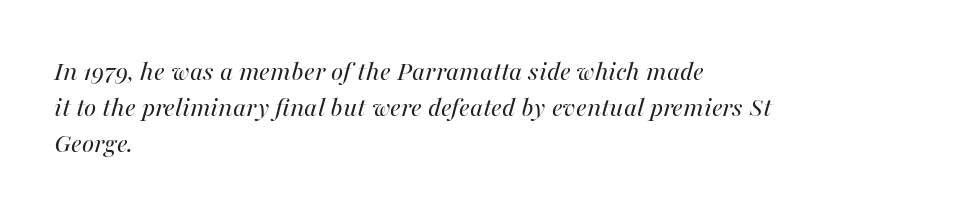
Q: Is the text bold? A: No.
Q: Is the text italic (slanted)? A: Yes, it leans right by about 16 degrees.
Q: Is the text underlined? A: No.
Q: How is the paragraph aligned? A: Left-aligned.
Q: Is the spacing between letters normal or unusually wide? A: Normal.
Q: Is the spacing between lines tight, normal or loose? A: Normal.
Q: Width (condensed, normal, or wide)? A: Normal.
Q: Stroke contrast? A: Medium.
Q: x-height? A: Medium.
Q: Monospaced? A: No.
